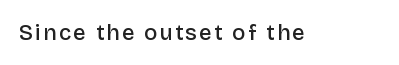
{"italic": "no", "bold": "semi", "underline": "no", "glyph_px": 22}
